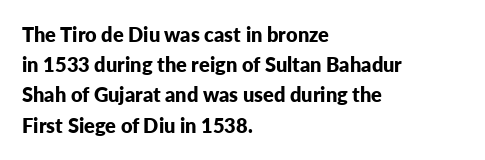
Q: Is the text bold? A: Yes.
Q: Is the text italic (slanted)? A: No, it is upright.
Q: Is the text underlined? A: No.
Q: How is the paragraph aligned? A: Left-aligned.
Q: Is the spacing between letters normal or unusually wide? A: Normal.
Q: Is the spacing between lines tight, normal or loose? A: Normal.
